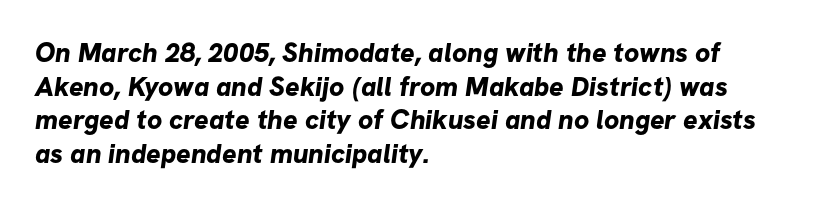
{"bold": "yes", "underline": "no", "align": "left", "line_spacing": "normal", "line_spacing_ratio": 1.25, "letter_spacing": "normal", "letter_spacing_em": 0.0, "glyph_px": 27}
